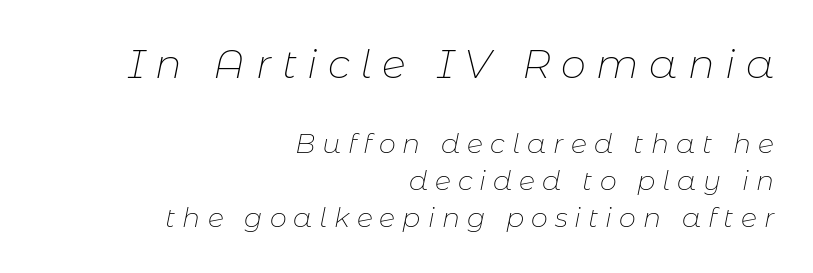
The image shows 40 px thin type, italic (leaning right); set right-aligned, normal line spacing (1.37x), unusually wide letter spacing (+0.26 em), not underlined; the first (top) block is 1.48x larger; low stroke contrast and a medium x-height.
